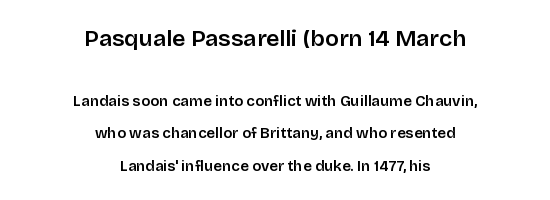
Q: Is the text bold? A: Semi-bold.
Q: Is the text italic (slanted)? A: No, it is upright.
Q: Is the text underlined? A: No.
Q: How is the paragraph aligned? A: Centered.
Q: Is the spacing between letters normal or unusually wide? A: Normal.
Q: Is the spacing between lines tight, normal or loose? A: Loose.
Q: Which block of text is set in a larger size, the first (top) or the second (bottom)? A: The first (top) one.
